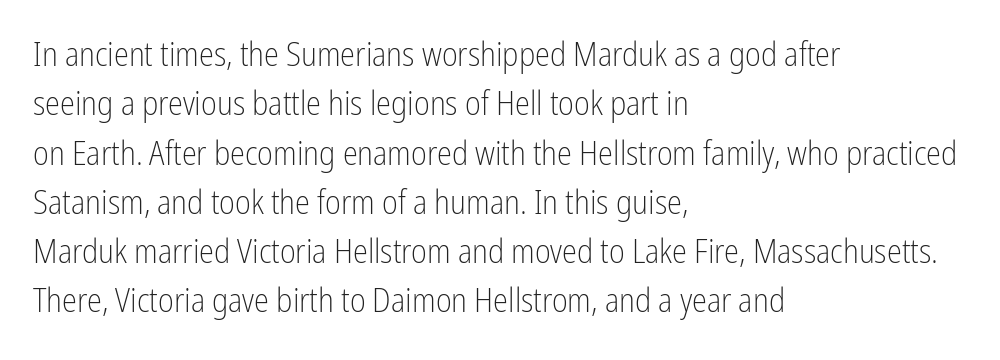
{"serif": "no", "italic": "no", "bold": "no", "weight": "light", "width": "condensed", "stroke_contrast": "low", "x_height": "medium", "monospaced": "no", "underline": "no", "align": "left", "line_spacing": "normal", "line_spacing_ratio": 1.45, "letter_spacing": "normal", "letter_spacing_em": 0.0, "glyph_px": 34}
